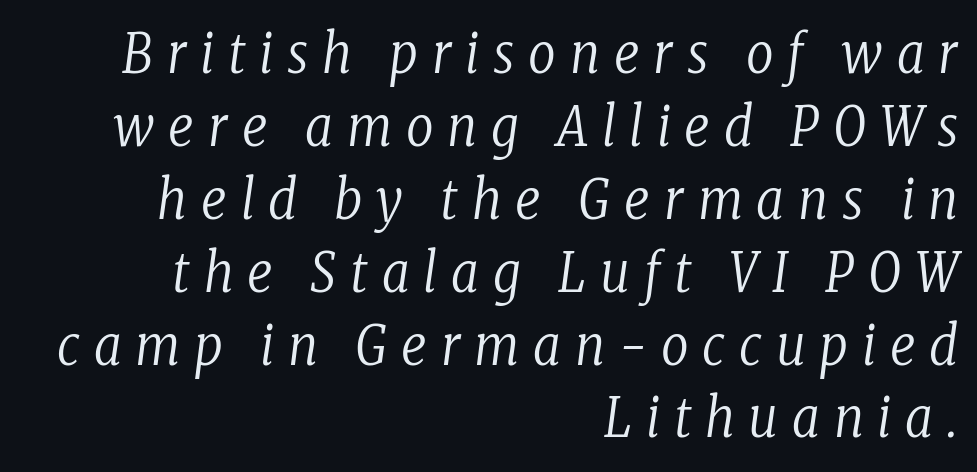
{"serif": "yes", "italic": "yes", "lean": "right", "slant_degrees": 8, "bold": "no", "weight": "regular", "width": "condensed", "stroke_contrast": "low", "x_height": "medium", "monospaced": "no", "underline": "no", "align": "right", "line_spacing": "normal", "line_spacing_ratio": 1.35, "letter_spacing": "wide", "letter_spacing_em": 0.26, "glyph_px": 54}
